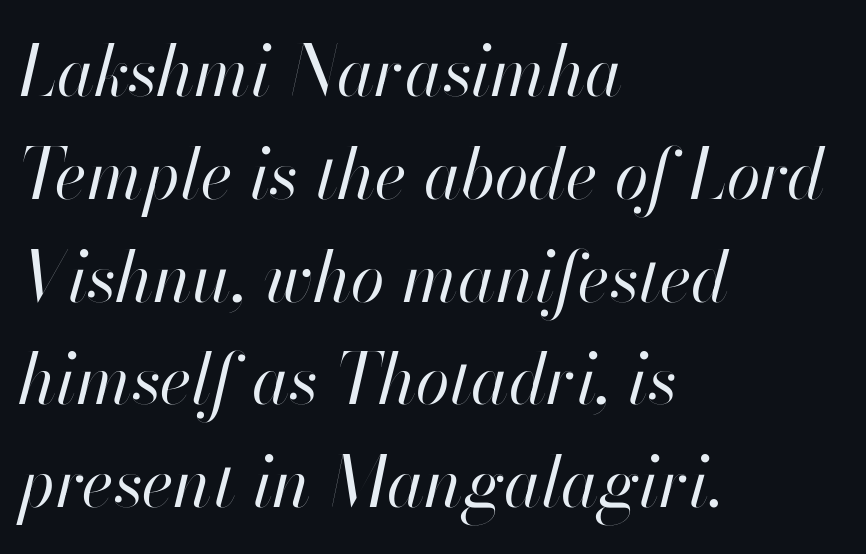
The image shows 69 px regular-weight type, italic (leaning right); set left-aligned, normal line spacing (1.49x), normal letter spacing, not underlined; high stroke contrast and a small x-height.
